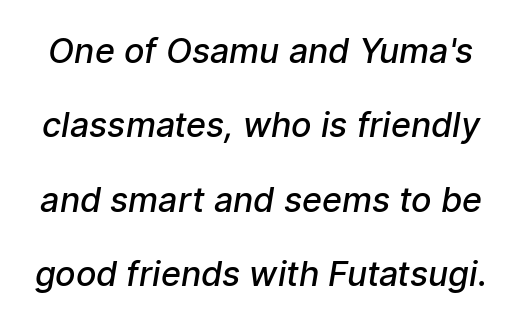
The image shows 34 px semibold sans-serif type; set loose line spacing (2.19x), normal letter spacing, not underlined; low stroke contrast and a medium x-height.
